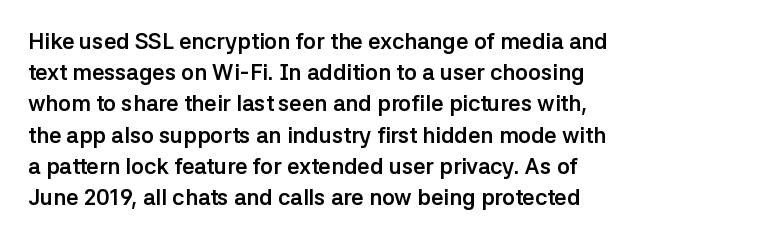
In CSS terms this would be text-align: left. Baseline-to-baseline distance is the conventional proportion of letter height. Notice how the stems are strictly vertical — no italics here. The space beneath each line is pristine and unruled. Spacing between characters is what you'd get straight out of the box. The passage shown is emphatically bold.
